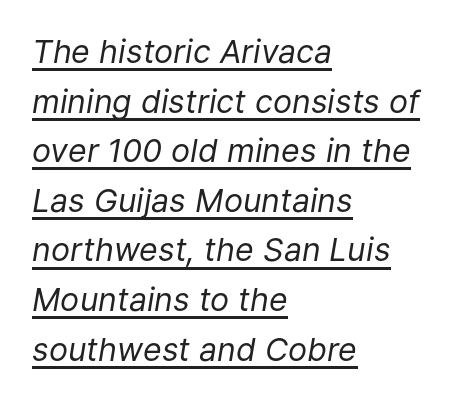
{"italic": "yes", "lean": "right", "slant_degrees": 9, "bold": "no", "weight": "regular", "width": "normal", "stroke_contrast": "low", "x_height": "medium", "monospaced": "no", "underline": "yes", "align": "left", "line_spacing": "normal", "line_spacing_ratio": 1.55, "letter_spacing": "normal", "letter_spacing_em": 0.0, "glyph_px": 32}
